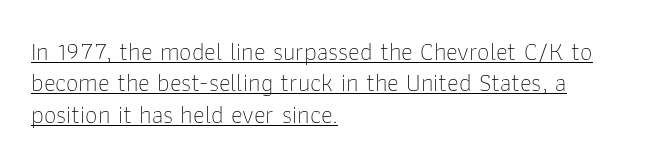
The image shows 25 px text type, upright; set left-aligned, normal line spacing (1.26x), normal letter spacing, underlined.
